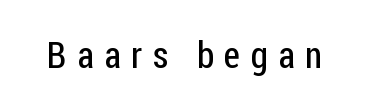
Observe the wide spacing: letters keep a clear distance from each other. The strokes carry an ordinary text weight at most. A sans-serif font was chosen for this passage. These lines were composed using upright roman letters.
